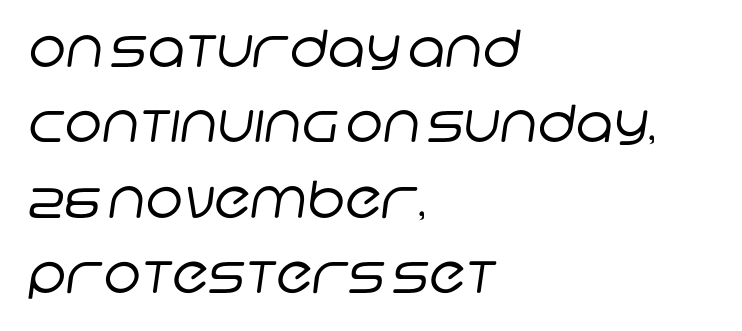
{"serif": "no", "bold": "no", "weight": "regular", "width": "normal", "stroke_contrast": "low", "x_height": "large", "monospaced": "no", "underline": "no", "align": "left", "line_spacing": "normal", "line_spacing_ratio": 1.48, "letter_spacing": "normal", "letter_spacing_em": 0.0, "glyph_px": 51}
